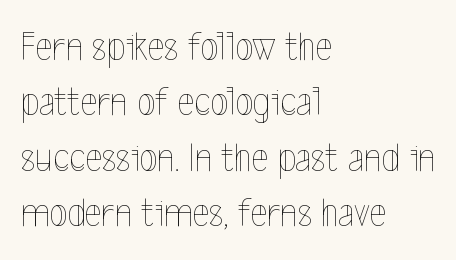
The image shows 41 px thin, condensed type, upright; set left-aligned, normal line spacing (1.35x), normal letter spacing, not underlined; a medium x-height.
